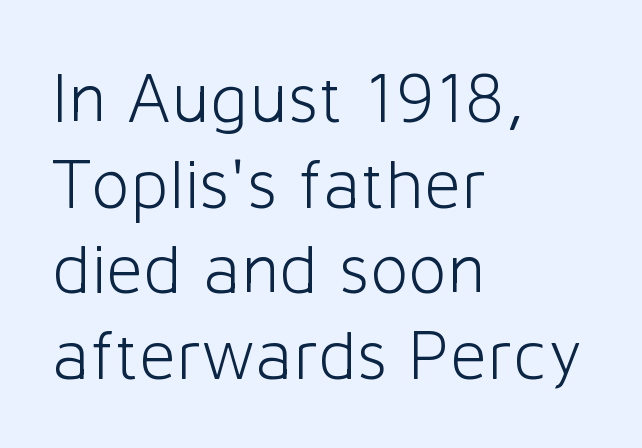
Beneath every word, the page is bare. Between one letter and the next there's only the usual sliver of space. Which margin do the lines hug? The left one — the right edge is uneven. This is sans-serif lettering, the kind often seen on screens and signage. This sample has the flowing, uneven cadence of proportional lettering.
